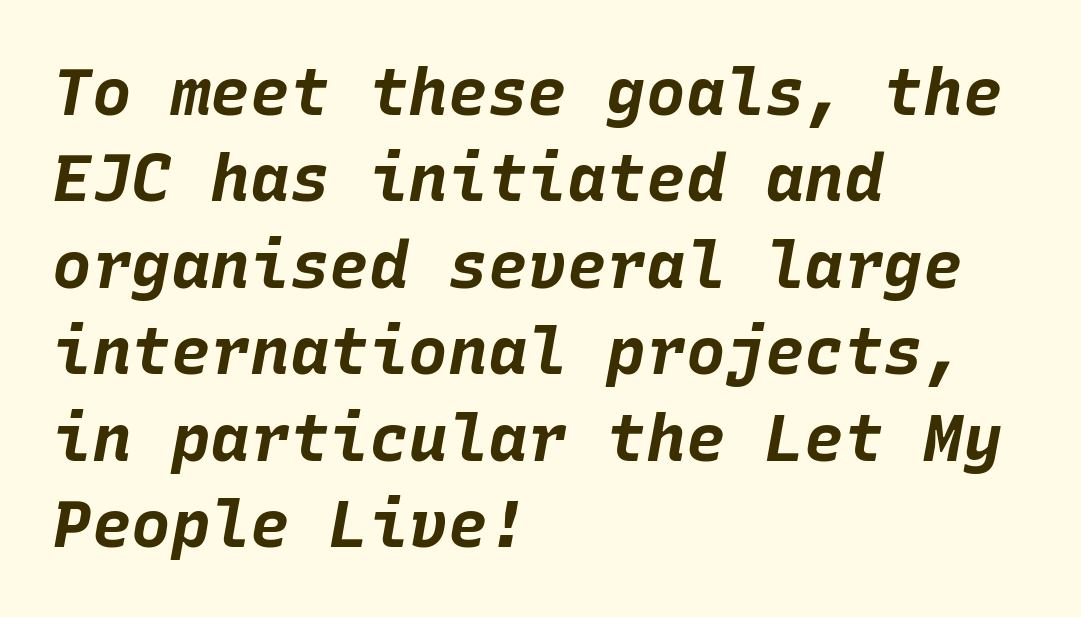
The image shows 66 px bold type, italic (leaning right), monospaced; set left-aligned, normal line spacing (1.31x), normal letter spacing, not underlined; low stroke contrast and a large x-height.
